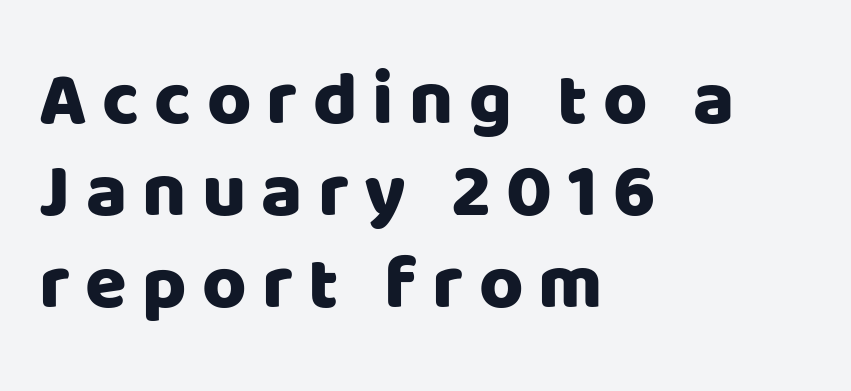
Q: Is the text italic (slanted)? A: No, it is upright.
Q: Is the typeface a serif or a sans-serif typeface? A: Sans-serif.
Q: Is the text underlined? A: No.
Q: How is the paragraph aligned? A: Left-aligned.
Q: Is the spacing between letters normal or unusually wide? A: Unusually wide.
Q: Width (condensed, normal, or wide)? A: Normal.
Q: Stroke contrast? A: Low.
Q: x-height? A: Large.
Q: Monospaced? A: No.
